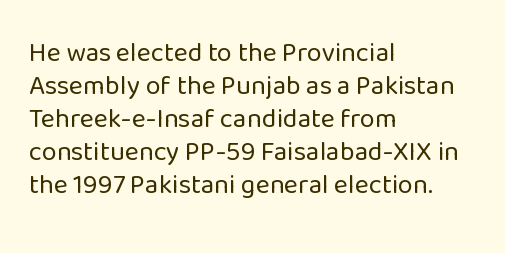
The image shows 27 px text type, upright; set left-aligned, line spacing 1.22x, normal letter spacing, not underlined.
